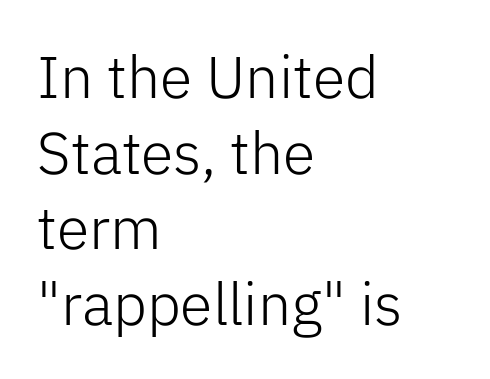
Q: Is the text bold? A: No.
Q: Is the text italic (slanted)? A: No, it is upright.
Q: Is the typeface a serif or a sans-serif typeface? A: Sans-serif.
Q: Is the text underlined? A: No.
Q: How is the paragraph aligned? A: Left-aligned.
Q: Is the spacing between letters normal or unusually wide? A: Normal.
Q: Is the spacing between lines tight, normal or loose? A: Normal.
Q: Width (condensed, normal, or wide)? A: Normal.
Q: Stroke contrast? A: Low.
Q: x-height? A: Medium.
Q: Monospaced? A: No.
